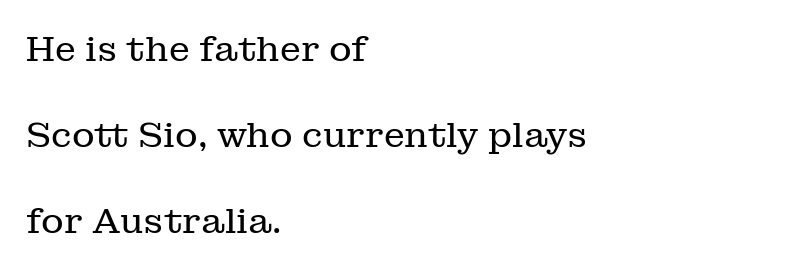
Spacing verdict: proportional, widths tailored to each character. No heavy texture on the line: the type isn't bold. Vertical spacing — loose. The rendering keeps characters at their native spacing. The passage shown is not underscored anywhere. The paragraph has a hard left edge and a soft right edge.
